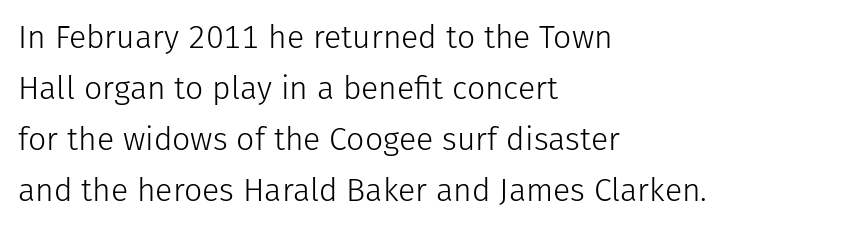
Letter spacing: default. The passage shown stacks its lines at a standard gap. Regarding serifs, this sample does without them. Caption: multi-line text, flush left, ragged right. The passage shown is typed in a proportional face where columns would drift.
